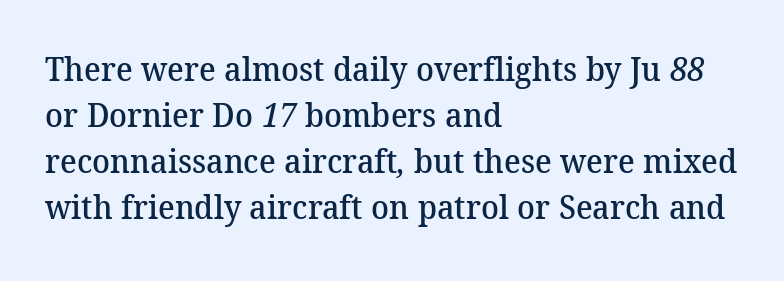
Q: Is the text bold? A: Semi-bold.
Q: Is the typeface a serif or a sans-serif typeface? A: Serif.
Q: Is the text underlined? A: No.
Q: How is the paragraph aligned? A: Left-aligned.
Q: Is the spacing between letters normal or unusually wide? A: Normal.
Q: Is the spacing between lines tight, normal or loose? A: Normal.
Q: Width (condensed, normal, or wide)? A: Normal.
Q: Stroke contrast? A: Medium.
Q: x-height? A: Medium.
Q: Monospaced? A: No.
